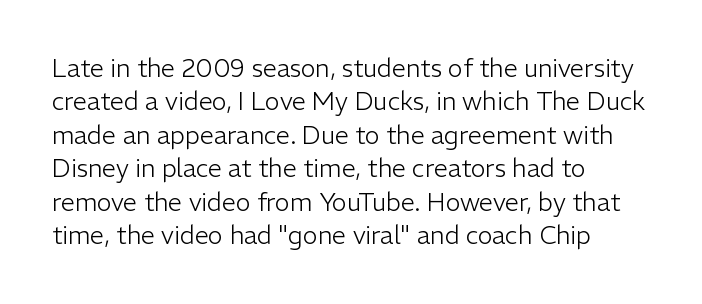
Q: Is the text bold? A: No.
Q: Is the text italic (slanted)? A: No, it is upright.
Q: Is the text underlined? A: No.
Q: How is the paragraph aligned? A: Left-aligned.
Q: Is the spacing between letters normal or unusually wide? A: Normal.
Q: Is the spacing between lines tight, normal or loose? A: Normal.
